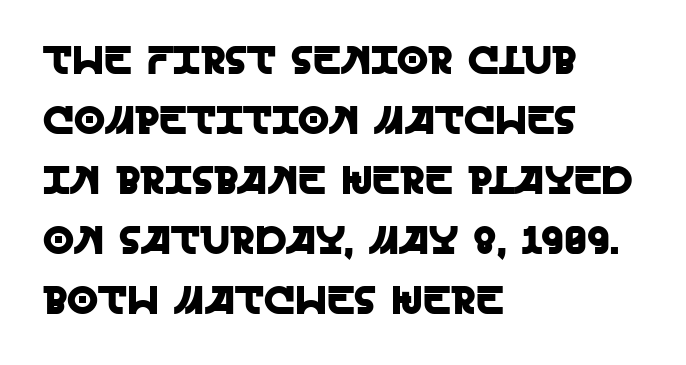
Q: Is the text italic (slanted)? A: No, it is upright.
Q: Is the typeface a serif or a sans-serif typeface? A: Sans-serif.
Q: Is the text underlined? A: No.
Q: How is the paragraph aligned? A: Left-aligned.
Q: Is the spacing between letters normal or unusually wide? A: Normal.
Q: Is the spacing between lines tight, normal or loose? A: Normal.
Q: Width (condensed, normal, or wide)? A: Normal.
Q: x-height? A: Large.
Q: Monospaced? A: No.
